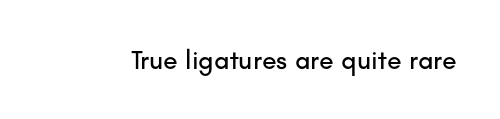
Q: Is the text italic (slanted)? A: No, it is upright.
Q: Is the text underlined? A: No.
Q: Is the spacing between letters normal or unusually wide? A: Normal.
